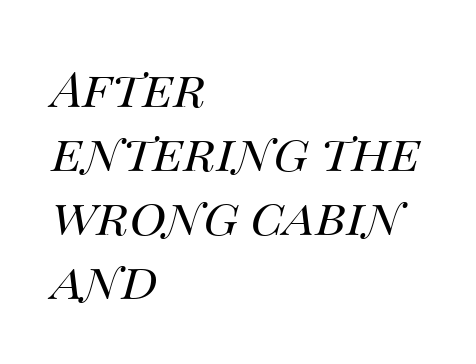
Q: Is the text bold? A: No.
Q: Is the text italic (slanted)? A: Yes, it leans right by about 14 degrees.
Q: Is the text underlined? A: No.
Q: How is the paragraph aligned? A: Left-aligned.
Q: Is the spacing between letters normal or unusually wide? A: Normal.
Q: Is the spacing between lines tight, normal or loose? A: Normal.
Q: Width (condensed, normal, or wide)? A: Normal.
Q: Stroke contrast? A: Medium.
Q: x-height? A: Large.
Q: Monospaced? A: No.
